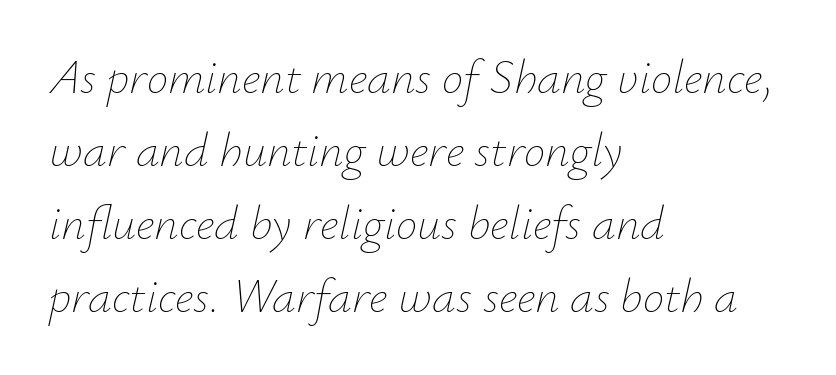
Q: Is the text bold? A: No.
Q: Is the text italic (slanted)? A: Yes, it leans right by about 12 degrees.
Q: Is the text underlined? A: No.
Q: How is the paragraph aligned? A: Left-aligned.
Q: Is the spacing between letters normal or unusually wide? A: Normal.
Q: Is the spacing between lines tight, normal or loose? A: Normal.
Q: Width (condensed, normal, or wide)? A: Normal.
Q: Stroke contrast? A: Low.
Q: x-height? A: Small.
Q: Monospaced? A: No.
